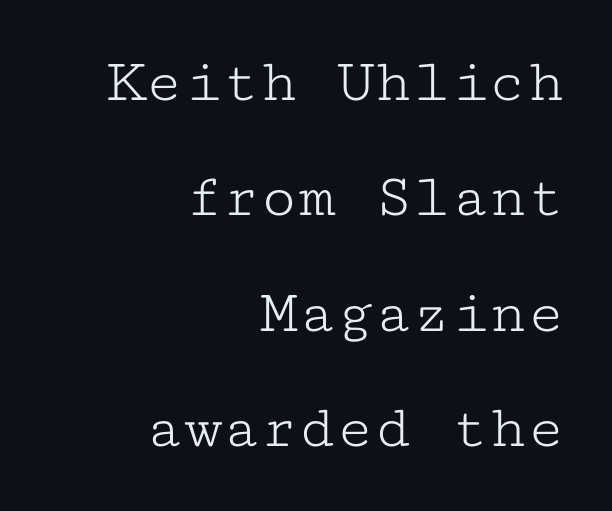
Q: Is the text bold? A: No.
Q: Is the text italic (slanted)? A: No, it is upright.
Q: Is the typeface a serif or a sans-serif typeface? A: Serif.
Q: Is the text underlined? A: No.
Q: How is the paragraph aligned? A: Right-aligned.
Q: Is the spacing between letters normal or unusually wide? A: Normal.
Q: Width (condensed, normal, or wide)? A: Wide.
Q: Stroke contrast? A: Low.
Q: x-height? A: Medium.
Q: Monospaced? A: Yes.
